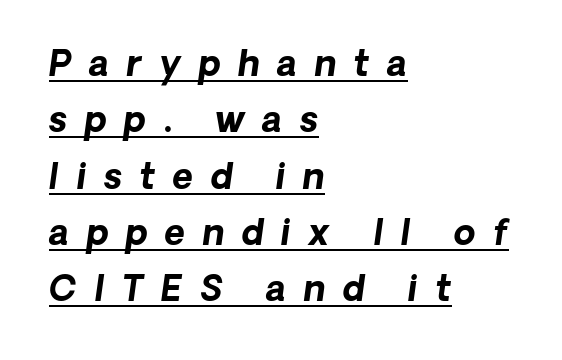
Q: Is the text bold? A: Yes.
Q: Is the typeface a serif or a sans-serif typeface? A: Sans-serif.
Q: Is the text underlined? A: Yes.
Q: How is the paragraph aligned? A: Left-aligned.
Q: Is the spacing between letters normal or unusually wide? A: Unusually wide.
Q: Is the spacing between lines tight, normal or loose? A: Normal.
Q: Width (condensed, normal, or wide)? A: Normal.
Q: Stroke contrast? A: Low.
Q: x-height? A: Medium.
Q: Monospaced? A: No.
